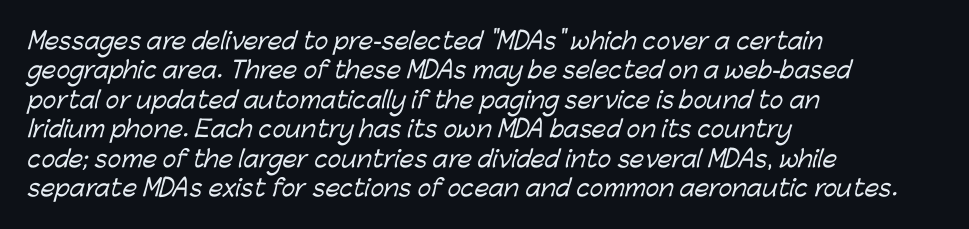
The baseline area is clear. In CSS terms this would be text-align: left. In terms of letterspacing, this is plain default setting. Interline gaps are of average width in this sample.
